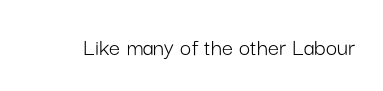
The image shows 25 px text type, upright; set normal letter spacing, not underlined.
